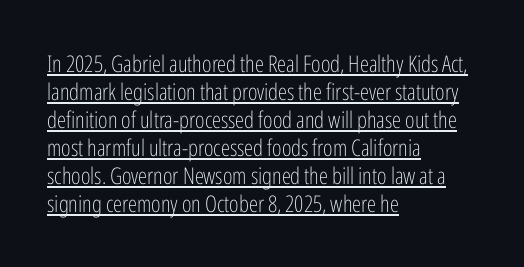
The image shows 23 px text type, upright; set left-aligned, line spacing 1.22x, normal letter spacing, underlined.
